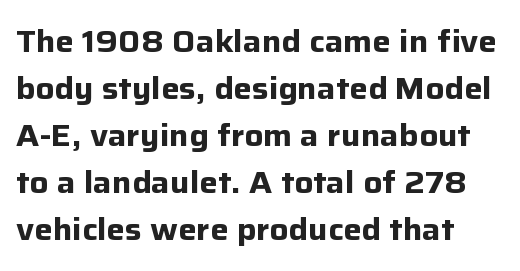
The image shows 31 px bold sans-serif type, upright; set left-aligned, normal line spacing (1.52x), normal letter spacing, not underlined; low stroke contrast and a medium x-height.
